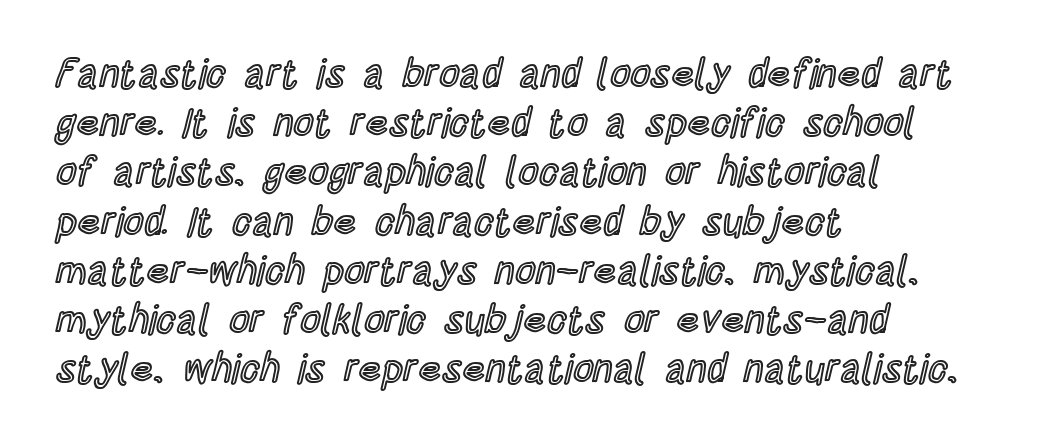
{"width": "condensed", "x_height": "large", "monospaced": "no", "underline": "no", "align": "left", "line_spacing_ratio": 1.23, "letter_spacing": "normal", "letter_spacing_em": 0.0, "glyph_px": 40}
